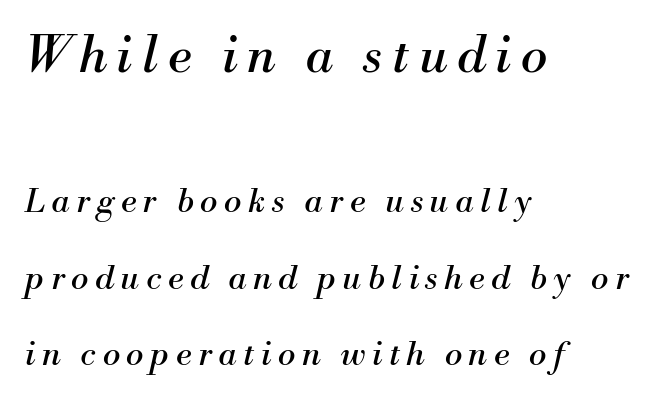
The image shows 50 px regular-weight serif type, italic (leaning right); set left-aligned, loose line spacing (2.32x), unusually wide letter spacing (+0.2 em), not underlined; the first (top) block is 1.52x larger; medium stroke contrast and a small x-height.
